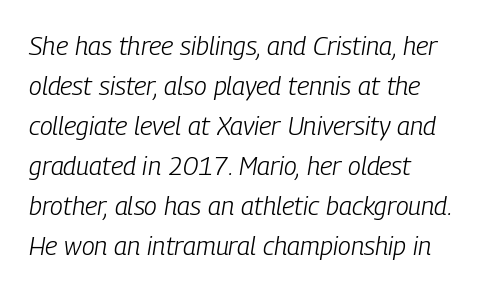
The space directly below the letters is spotless. Is there much room between lines? A standard amount, neither cramped nor airy. Stroke mass is kept to a normal reading level or below. This rendering leaves character spacing at its baseline value. The glyphs look as if they've been sheared to an angle.
